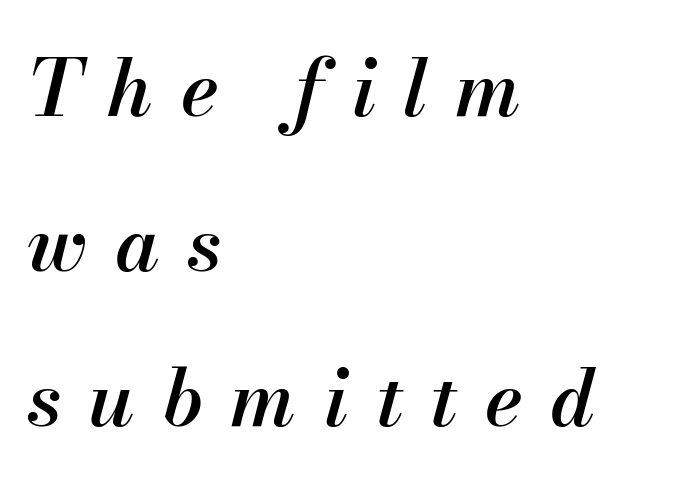
{"italic": "yes", "lean": "right", "slant_degrees": 13, "bold": "semi", "weight": "semibold", "width": "normal", "stroke_contrast": "medium", "x_height": "small", "monospaced": "no", "underline": "no", "align": "left", "line_spacing": "loose", "line_spacing_ratio": 1.96, "letter_spacing": "wide", "letter_spacing_em": 0.35, "glyph_px": 79}
